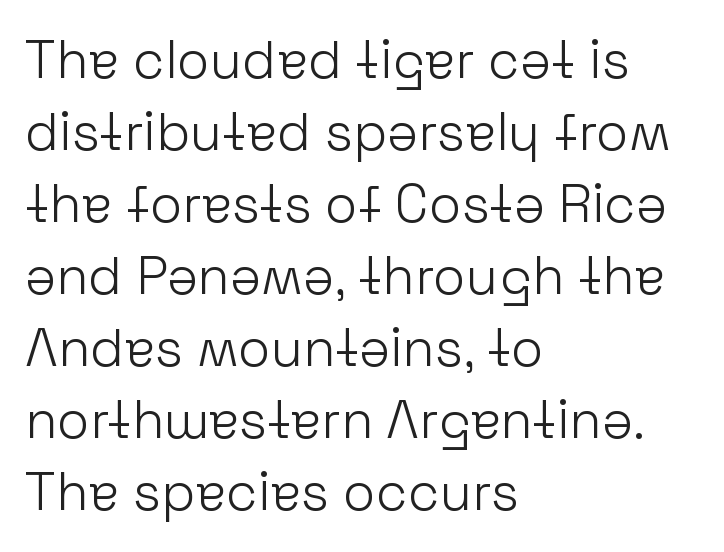
Reading down the block, your eye returns to a fixed left position each line. Anything drawn beneath the words? Only blank space. The characters display no serif detailing; their extremities are plain. The type sits square on the baseline with zero lean. Think of a printed novel: that variable character pitch is what you see here. You could call the tracking neutral — neither tight nor loose.
